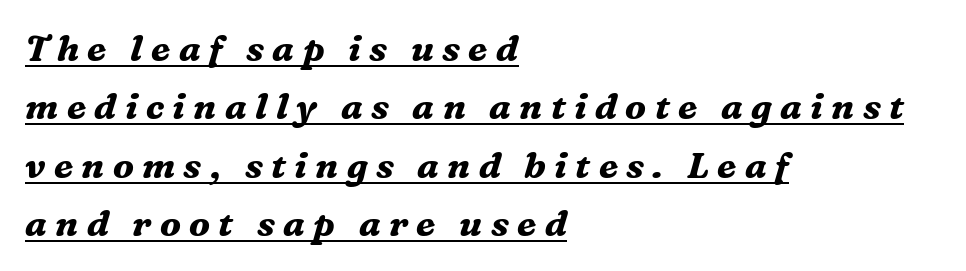
The image shows 36 px bold serif type, italic (leaning right); set left-aligned, normal line spacing (1.62x), unusually wide letter spacing (+0.23 em), underlined; medium stroke contrast and a medium x-height.
